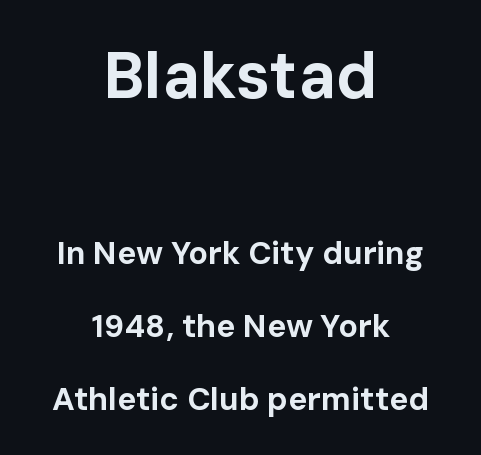
Q: Is the text bold? A: Yes.
Q: Is the text italic (slanted)? A: No, it is upright.
Q: Is the typeface a serif or a sans-serif typeface? A: Sans-serif.
Q: Is the text underlined? A: No.
Q: How is the paragraph aligned? A: Centered.
Q: Is the spacing between letters normal or unusually wide? A: Normal.
Q: Is the spacing between lines tight, normal or loose? A: Loose.
Q: Which block of text is set in a larger size, the first (top) or the second (bottom)? A: The first (top) one.
Q: Width (condensed, normal, or wide)? A: Normal.
Q: Stroke contrast? A: Low.
Q: x-height? A: Medium.
Q: Monospaced? A: No.
